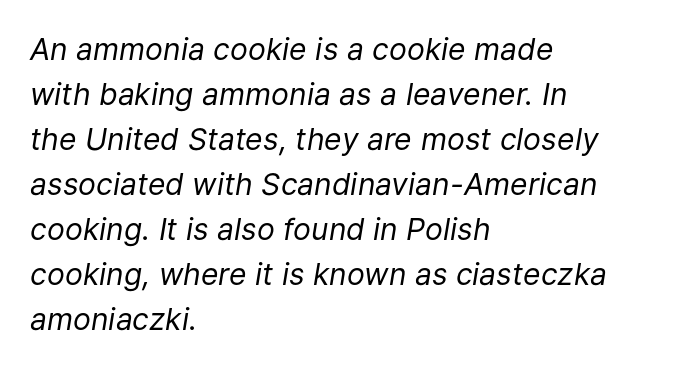
The image shows 30 px regular-weight type, italic (leaning right); set left-aligned, normal line spacing (1.5x), normal letter spacing, not underlined; low stroke contrast and a medium x-height.
